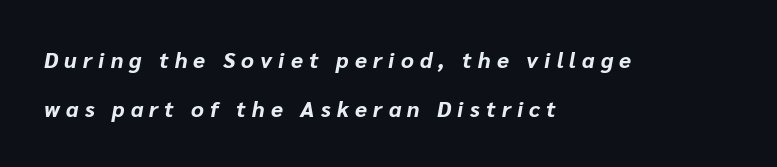
{"italic": "yes", "lean": "right", "slant_degrees": 10, "bold": "yes", "underline": "no", "align": "left", "line_spacing": "loose", "line_spacing_ratio": 2.22, "letter_spacing": "wide", "letter_spacing_em": 0.28, "glyph_px": 22}
